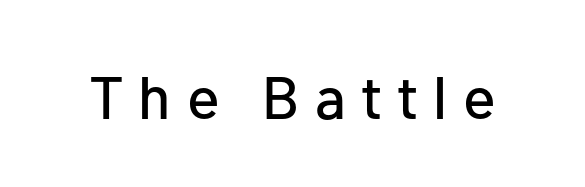
Q: Is the text italic (slanted)? A: No, it is upright.
Q: Is the typeface a serif or a sans-serif typeface? A: Sans-serif.
Q: Is the text underlined? A: No.
Q: Is the spacing between letters normal or unusually wide? A: Unusually wide.
Q: Width (condensed, normal, or wide)? A: Normal.
Q: Stroke contrast? A: Low.
Q: x-height? A: Medium.
Q: Monospaced? A: No.
